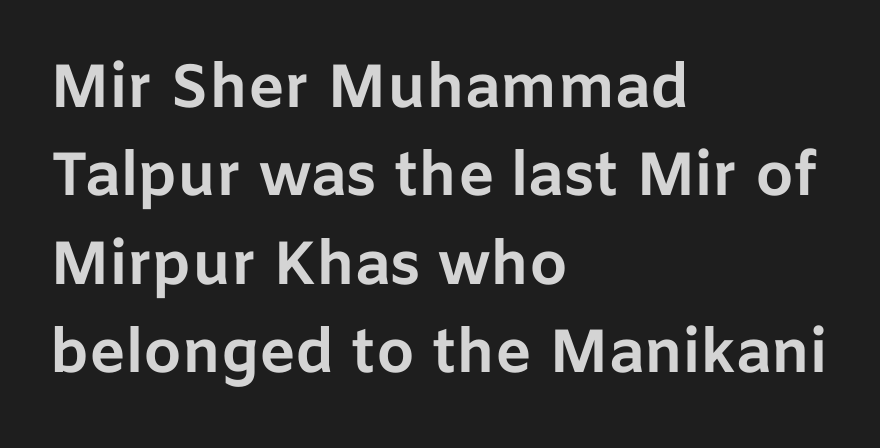
The image shows 61 px bold sans-serif type, upright; set left-aligned, normal line spacing (1.45x), normal letter spacing, not underlined; low stroke contrast and a medium x-height.
